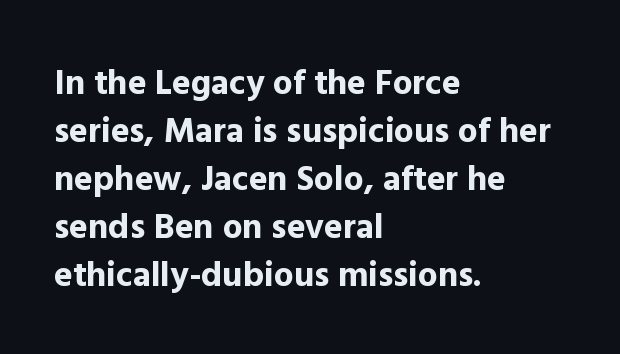
{"serif": "no", "italic": "no", "bold": "yes", "weight": "bold", "width": "normal", "x_height": "medium", "monospaced": "no", "underline": "no", "align": "left", "line_spacing": "normal", "line_spacing_ratio": 1.37, "letter_spacing": "normal", "letter_spacing_em": 0.0, "glyph_px": 35}
